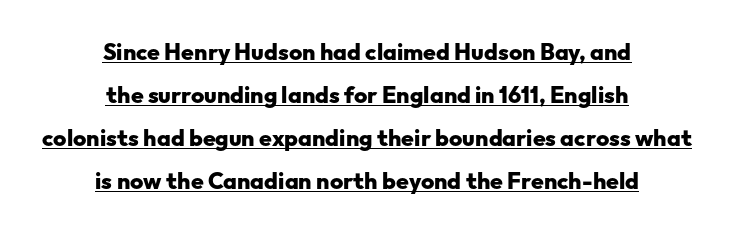
The image shows 23 px bold type, upright; set centered, line spacing 1.87x, normal letter spacing, underlined.
